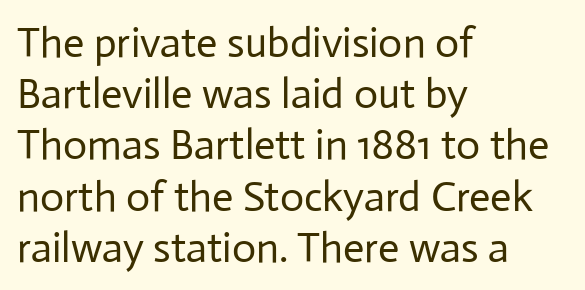
Q: Is the text bold? A: No.
Q: Is the text italic (slanted)? A: No, it is upright.
Q: Is the typeface a serif or a sans-serif typeface? A: Sans-serif.
Q: Is the text underlined? A: No.
Q: How is the paragraph aligned? A: Left-aligned.
Q: Is the spacing between letters normal or unusually wide? A: Normal.
Q: Width (condensed, normal, or wide)? A: Normal.
Q: Stroke contrast? A: Low.
Q: x-height? A: Medium.
Q: Monospaced? A: No.
